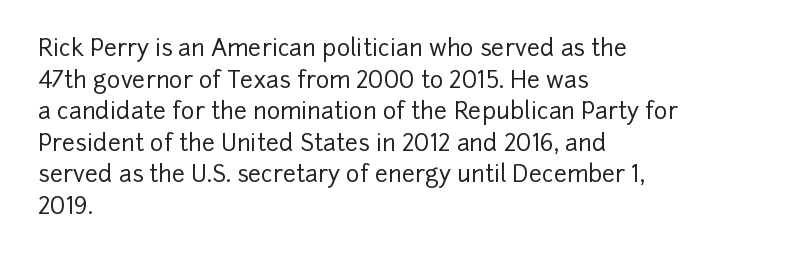
Q: Is the text italic (slanted)? A: No, it is upright.
Q: Is the text underlined? A: No.
Q: How is the paragraph aligned? A: Left-aligned.
Q: Is the spacing between letters normal or unusually wide? A: Normal.
Q: Is the spacing between lines tight, normal or loose? A: Normal.
